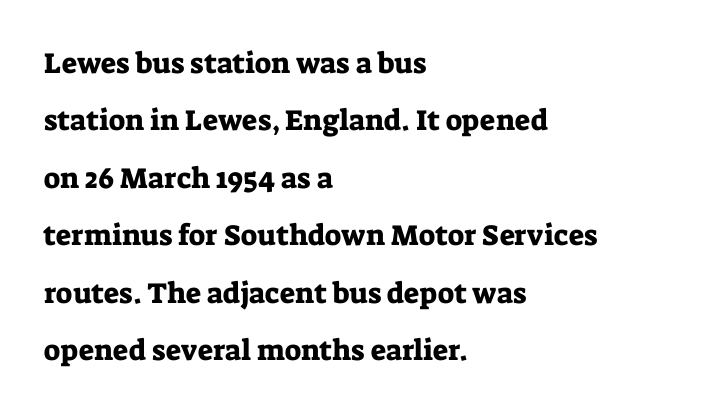
Q: Is the text italic (slanted)? A: No, it is upright.
Q: Is the typeface a serif or a sans-serif typeface? A: Serif.
Q: Is the text underlined? A: No.
Q: How is the paragraph aligned? A: Left-aligned.
Q: Is the spacing between letters normal or unusually wide? A: Normal.
Q: Is the spacing between lines tight, normal or loose? A: Loose.
Q: Width (condensed, normal, or wide)? A: Normal.
Q: Stroke contrast? A: Low.
Q: x-height? A: Medium.
Q: Monospaced? A: No.
